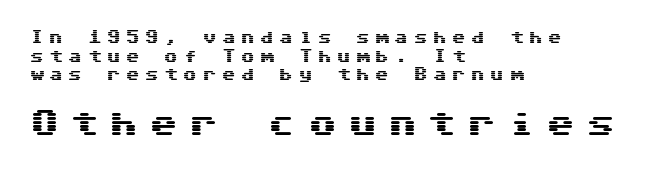
The block sitting lower on the canvas is the one with enlarged characters. What stands out about the letter spacing? Its width — letters are far apart. Upright lettering throughout. The space between consecutive lines is moderate.
